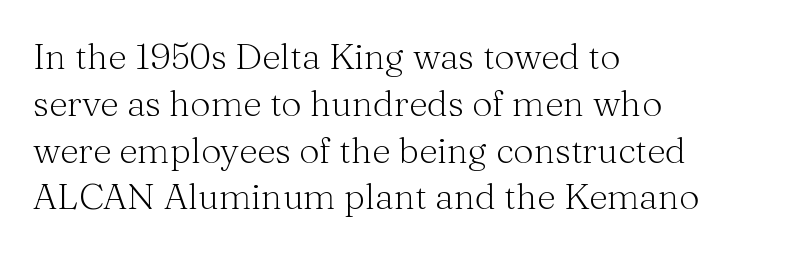
Q: Is the text bold? A: No.
Q: Is the text italic (slanted)? A: No, it is upright.
Q: Is the typeface a serif or a sans-serif typeface? A: Serif.
Q: Is the text underlined? A: No.
Q: How is the paragraph aligned? A: Left-aligned.
Q: Is the spacing between letters normal or unusually wide? A: Normal.
Q: Is the spacing between lines tight, normal or loose? A: Normal.
Q: Width (condensed, normal, or wide)? A: Normal.
Q: Stroke contrast? A: Medium.
Q: x-height? A: Medium.
Q: Monospaced? A: No.
